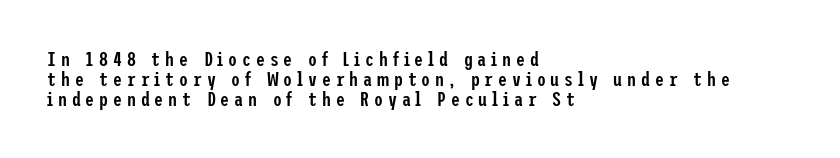
{"italic": "no", "bold": "semi", "underline": "no", "align": "left", "line_spacing": "tight", "line_spacing_ratio": 1.0, "letter_spacing": "wide", "letter_spacing_em": 0.24, "glyph_px": 20}
